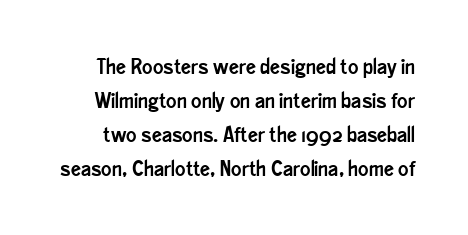
The image shows 22 px text type, upright; set normal line spacing (1.54x), normal letter spacing, not underlined.
